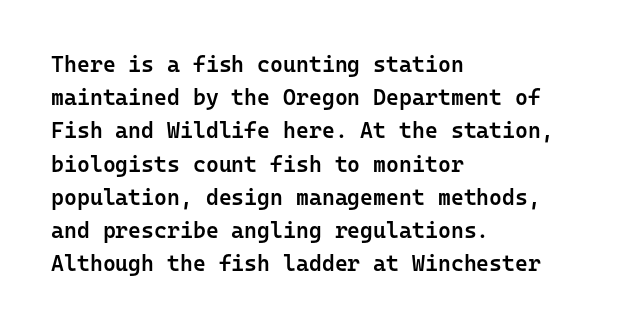
{"italic": "no", "bold": "semi", "underline": "no", "align": "left", "line_spacing": "normal", "line_spacing_ratio": 1.51, "letter_spacing": "normal", "letter_spacing_em": 0.0, "glyph_px": 22}
